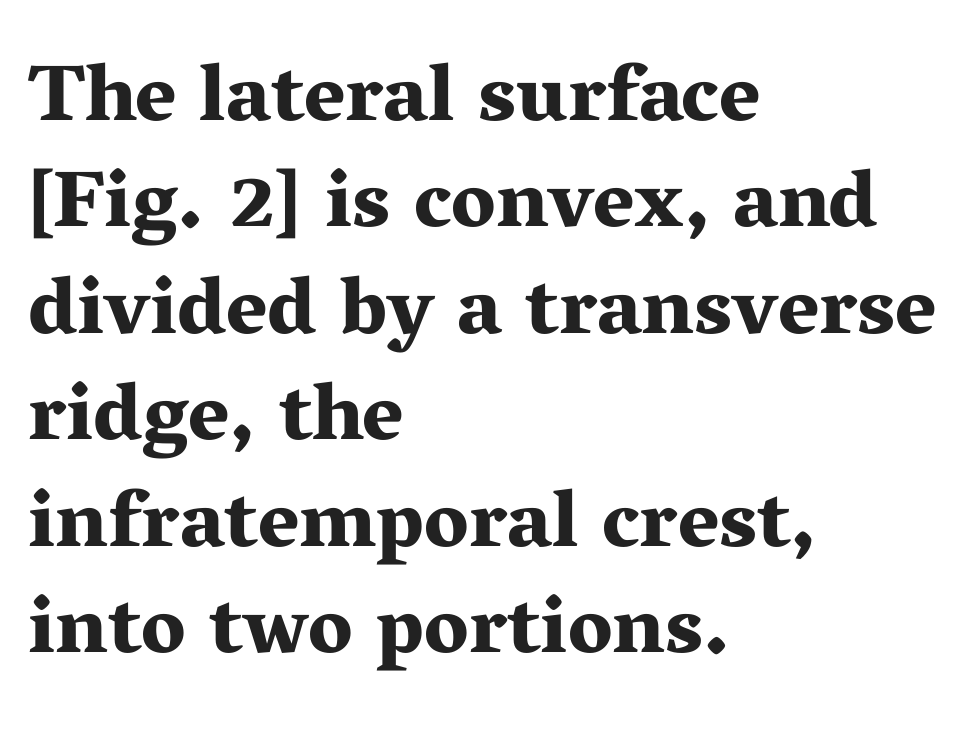
{"serif": "yes", "italic": "no", "bold": "yes", "weight": "bold", "width": "wide", "stroke_contrast": "medium", "x_height": "medium", "monospaced": "no", "underline": "no", "align": "left", "line_spacing": "normal", "line_spacing_ratio": 1.33, "letter_spacing": "normal", "letter_spacing_em": 0.0, "glyph_px": 80}
